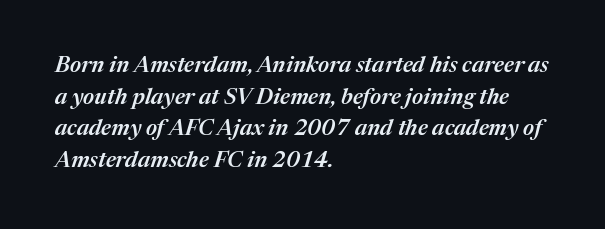
The image shows 22 px text type, italic (leaning right); set left-aligned, normal line spacing (1.44x), normal letter spacing, not underlined.
